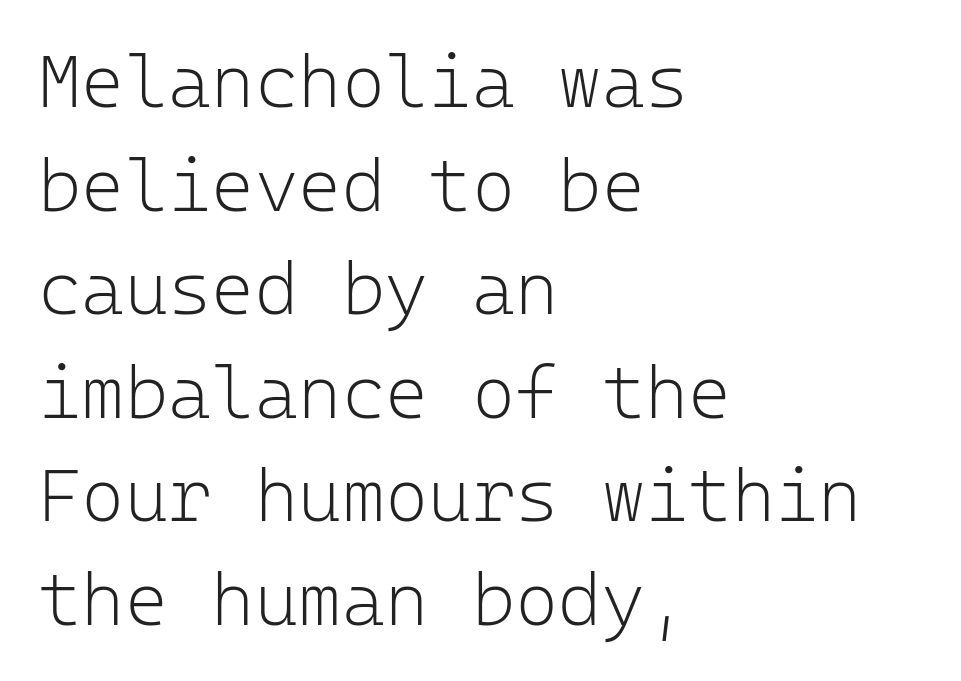
Q: Is the text bold? A: No.
Q: Is the text italic (slanted)? A: No, it is upright.
Q: Is the typeface a serif or a sans-serif typeface? A: Sans-serif.
Q: Is the text underlined? A: No.
Q: How is the paragraph aligned? A: Left-aligned.
Q: Is the spacing between letters normal or unusually wide? A: Normal.
Q: Is the spacing between lines tight, normal or loose? A: Normal.
Q: Width (condensed, normal, or wide)? A: Normal.
Q: Stroke contrast? A: Low.
Q: x-height? A: Medium.
Q: Monospaced? A: Yes.
